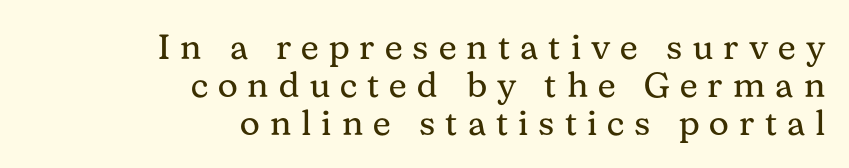
The image shows 35 px regular-weight serif type, upright; set right-aligned, tight line spacing (1.08x), unusually wide letter spacing (+0.29 em), not underlined; medium stroke contrast and a medium x-height.
